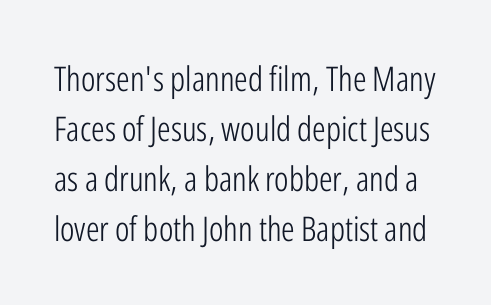
The image shows 34 px light, condensed sans-serif type, upright; set normal line spacing (1.47x), normal letter spacing, not underlined; low stroke contrast and a medium x-height.
